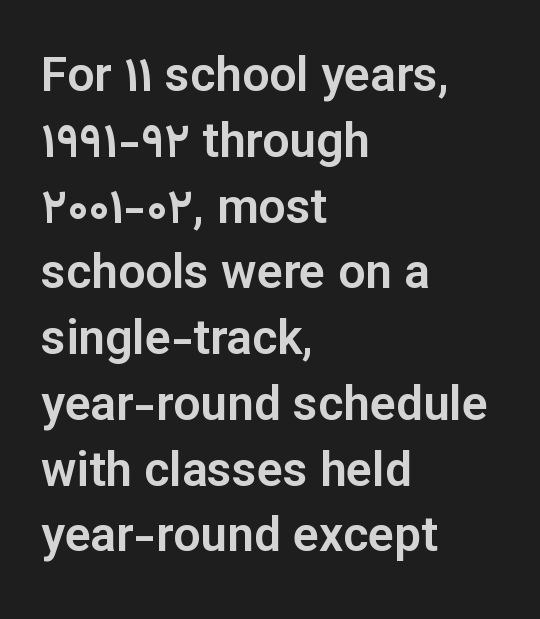
Q: Is the text italic (slanted)? A: No, it is upright.
Q: Is the typeface a serif or a sans-serif typeface? A: Sans-serif.
Q: Is the text underlined? A: No.
Q: How is the paragraph aligned? A: Left-aligned.
Q: Is the spacing between letters normal or unusually wide? A: Normal.
Q: Is the spacing between lines tight, normal or loose? A: Normal.
Q: Width (condensed, normal, or wide)? A: Normal.
Q: Stroke contrast? A: Low.
Q: x-height? A: Medium.
Q: Monospaced? A: No.
